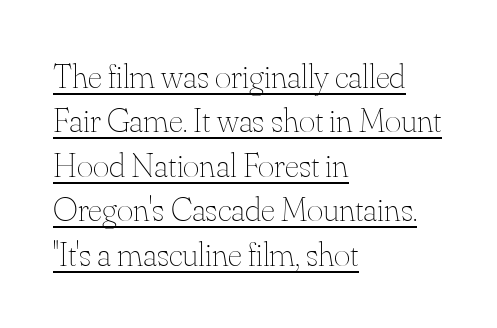
The image shows 35 px thin type, upright; set left-aligned, normal line spacing (1.27x), normal letter spacing, underlined; medium stroke contrast and a small x-height.
